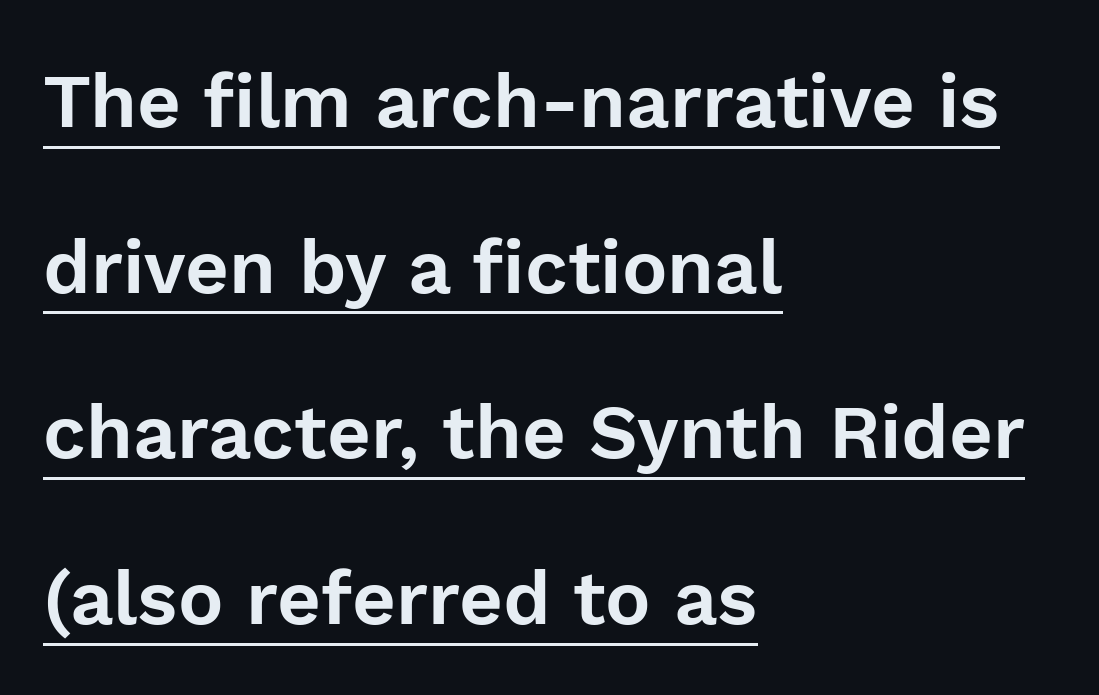
The image shows 76 px sans-serif type, upright; set left-aligned, loose line spacing (2.18x), normal letter spacing, underlined; a medium x-height.
